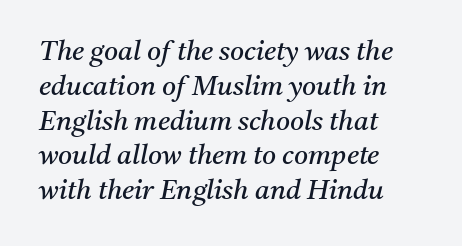
Words appear dense and cohesive because spacing is normal. Left-aligned paragraph, ragged on the right. Is the type heavy? It reads as light-to-regular instead. Leading: standard. Looking at the ascenders, they clearly lean.
